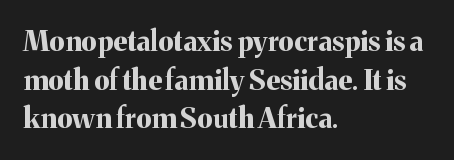
The image shows 28 px bold serif type, upright; set left-aligned, normal line spacing (1.38x), normal letter spacing, not underlined; medium stroke contrast and a medium x-height.
